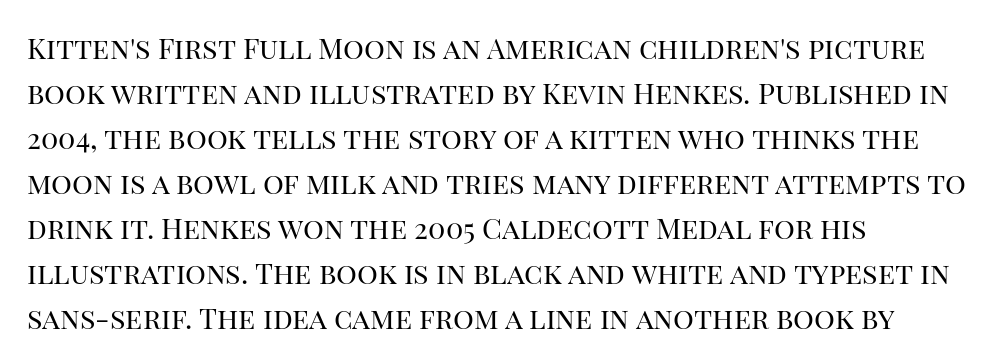
The image shows 29 px regular-weight serif type, upright; set left-aligned, normal line spacing (1.55x), normal letter spacing, not underlined; high stroke contrast and a large x-height.
